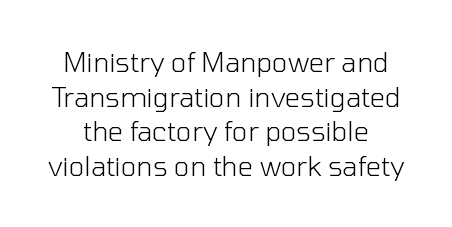
Q: Is the text bold? A: No.
Q: Is the text italic (slanted)? A: No, it is upright.
Q: Is the text underlined? A: No.
Q: Is the spacing between letters normal or unusually wide? A: Normal.
Q: Is the spacing between lines tight, normal or loose? A: Normal.
